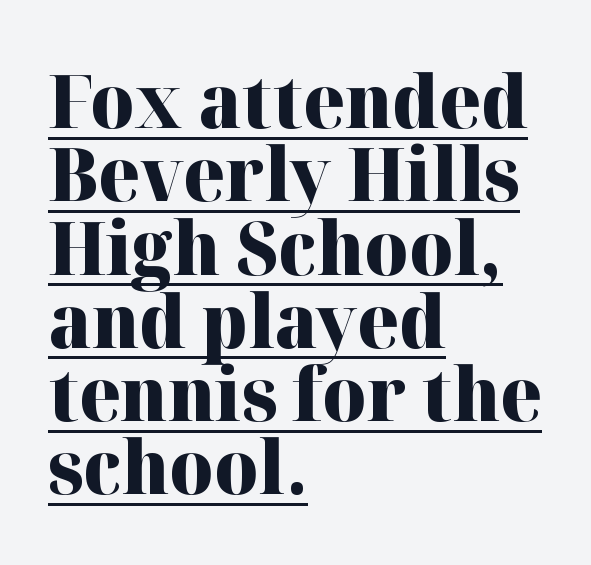
{"serif": "yes", "italic": "no", "bold": "yes", "weight": "heavy", "width": "normal", "stroke_contrast": "high", "x_height": "medium", "monospaced": "no", "underline": "yes", "align": "left", "line_spacing": "tight", "line_spacing_ratio": 0.99, "letter_spacing": "normal", "letter_spacing_em": 0.0, "glyph_px": 74}
